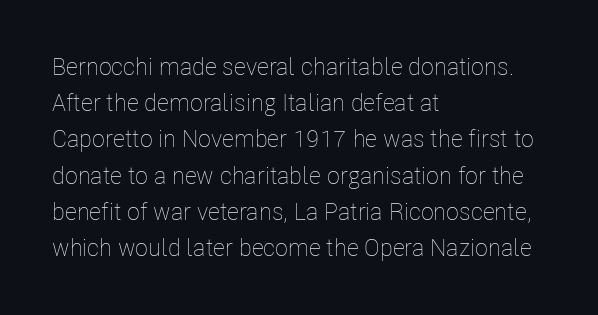
{"italic": "no", "bold": "no", "underline": "no", "align": "left", "line_spacing": "normal", "line_spacing_ratio": 1.51, "letter_spacing": "normal", "letter_spacing_em": 0.0, "glyph_px": 24}
